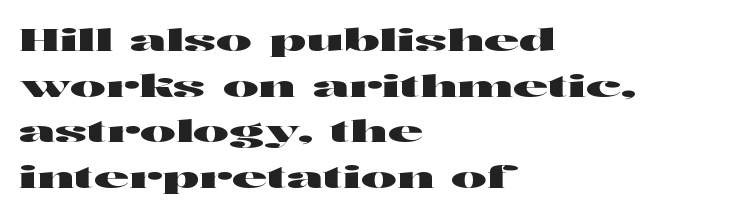
The designer went with a sans here, leaving each stem footless. The gap between lines stays unmarked. Visually the block forms a straight wall on the left and a jagged coastline on the right. The rendering uses natural spacing where letterforms have individual widths. The block of text has a typical density, with ordinary space between rows.
